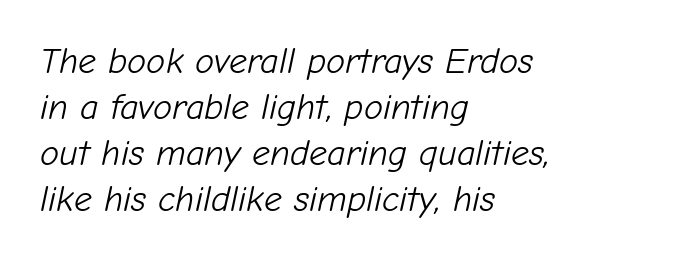
A bare baseline throughout the passage. Tall strokes in this sample are angled rather than plumb. Short and long lines alike share a common starting point at left. Think standard paragraph weight, or any step lighter than that. Each word holds together tightly as a unit, with standard inter-letter gaps. This sample keeps an unexceptional amount of space between lines.
